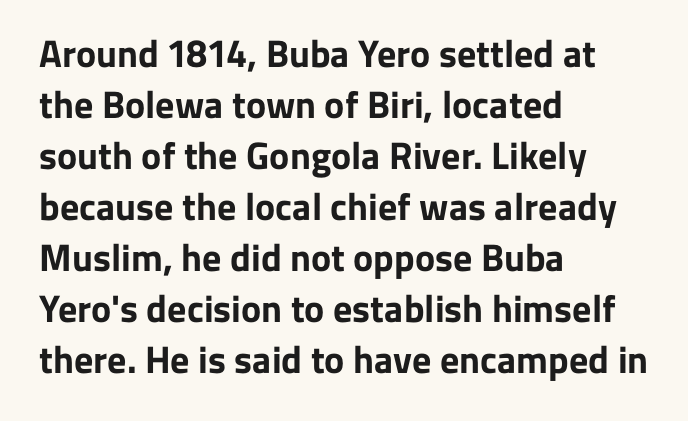
{"serif": "no", "italic": "no", "bold": "yes", "weight": "bold", "width": "normal", "stroke_contrast": "low", "x_height": "medium", "monospaced": "no", "underline": "no", "align": "left", "line_spacing": "normal", "line_spacing_ratio": 1.34, "letter_spacing": "normal", "letter_spacing_em": 0.0, "glyph_px": 38}
